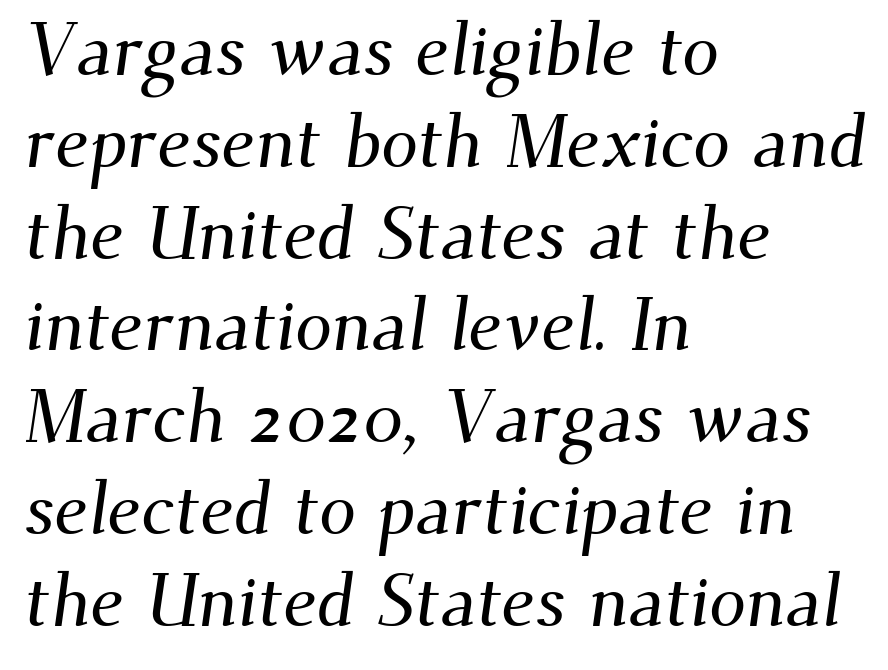
{"serif": "yes", "width": "normal", "stroke_contrast": "medium", "x_height": "small", "monospaced": "no", "underline": "no", "align": "left", "line_spacing_ratio": 1.24, "letter_spacing": "normal", "letter_spacing_em": 0.0, "glyph_px": 74}
